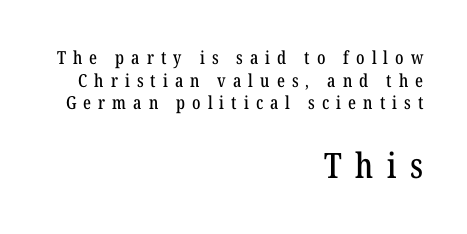
Q: Is the text italic (slanted)? A: No, it is upright.
Q: Is the typeface a serif or a sans-serif typeface? A: Serif.
Q: Is the text underlined? A: No.
Q: How is the paragraph aligned? A: Right-aligned.
Q: Is the spacing between letters normal or unusually wide? A: Unusually wide.
Q: Is the spacing between lines tight, normal or loose? A: Normal.
Q: Which block of text is set in a larger size, the first (top) or the second (bottom)? A: The second (bottom) one.
Q: Width (condensed, normal, or wide)? A: Condensed.
Q: Stroke contrast? A: Low.
Q: x-height? A: Medium.
Q: Monospaced? A: No.
